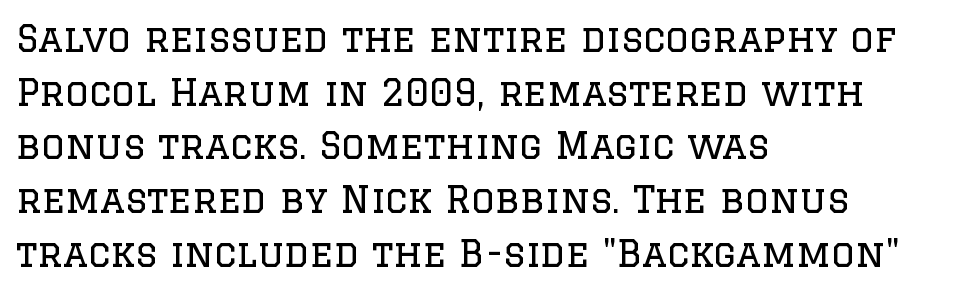
Q: Is the text bold? A: No.
Q: Is the text italic (slanted)? A: No, it is upright.
Q: Is the typeface a serif or a sans-serif typeface? A: Serif.
Q: Is the text underlined? A: No.
Q: How is the paragraph aligned? A: Left-aligned.
Q: Is the spacing between letters normal or unusually wide? A: Normal.
Q: Is the spacing between lines tight, normal or loose? A: Normal.
Q: Width (condensed, normal, or wide)? A: Normal.
Q: Stroke contrast? A: Low.
Q: x-height? A: Large.
Q: Monospaced? A: No.
